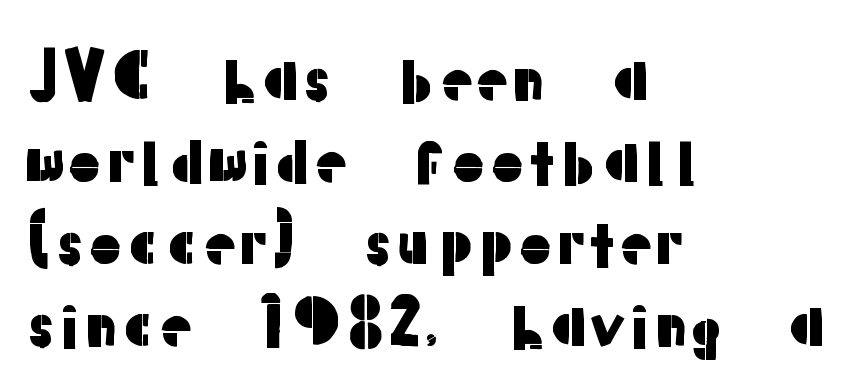
The image shows 63 px sans-serif type, upright; set left-aligned, normal line spacing (1.3x), normal letter spacing, not underlined; low stroke contrast and a medium x-height.
